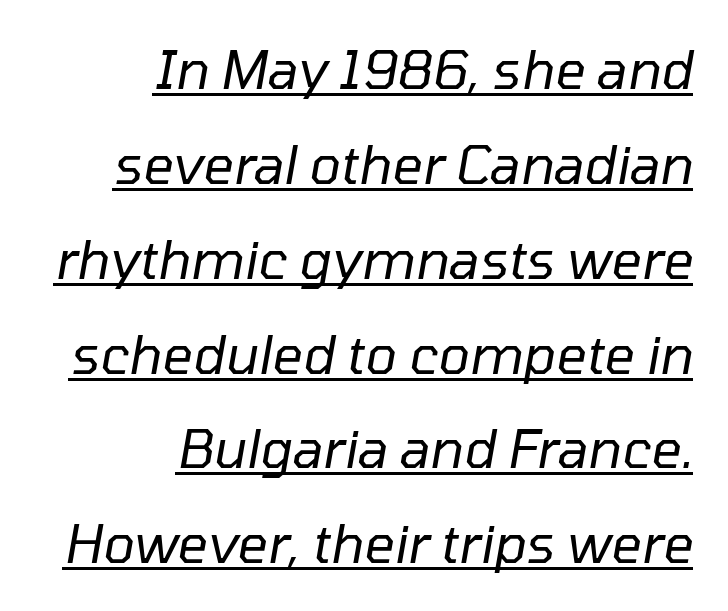
The image shows 53 px regular-weight type, italic (leaning right); set right-aligned, line spacing 1.79x, normal letter spacing, underlined; low stroke contrast and a medium x-height.
